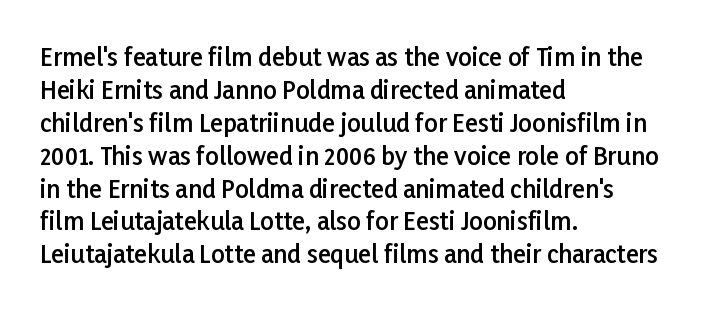
Leading: standard. The passage shown is semibold, sitting just below true bold. Descenders are the only things crossing below the line. Inter-character spacing is left at the font's built-in metrics. Notice how the stems are strictly vertical — no italics here.
